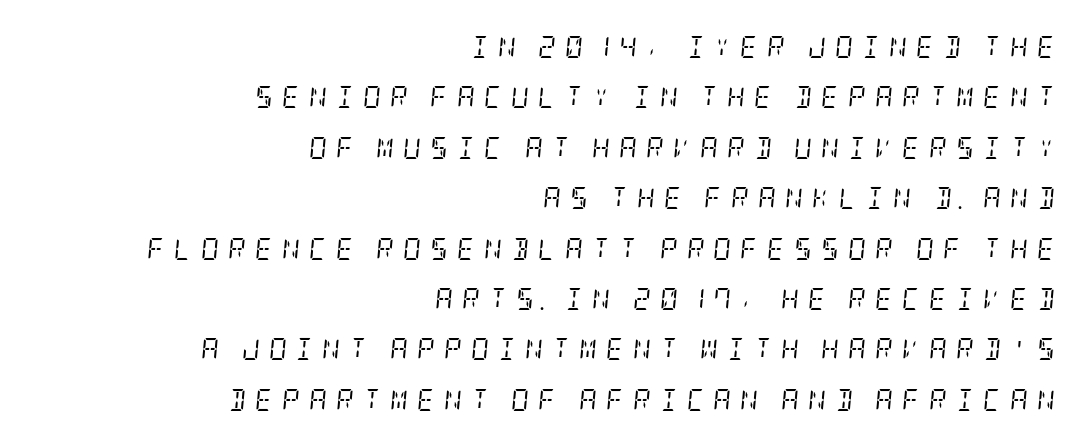
{"italic": "yes", "lean": "right", "slant_degrees": 5, "bold": "no", "underline": "no", "align": "right", "line_spacing": "loose", "line_spacing_ratio": 2.29, "letter_spacing": "wide", "letter_spacing_em": 0.41, "glyph_px": 22}
